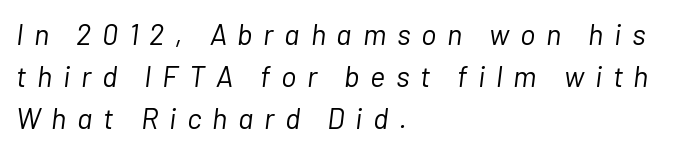
Beneath every word, the page is bare. Honestly, the letter spacing is so wide it's the main thing you notice. Is this a fixed-width face? No — the glyphs have proportional, varying widths. Would a proofreader flag this as italicized? Yes. The rows are spaced the way most documents space them. No extra ink here — the face is not bold.
